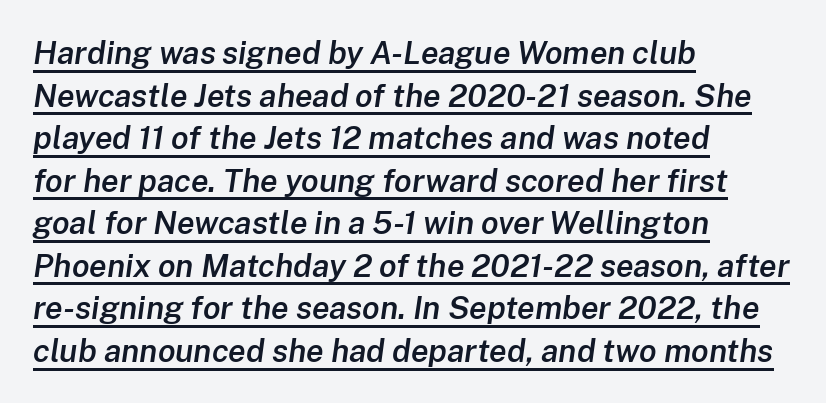
The image shows 32 px semibold type, italic (leaning right); set left-aligned, normal line spacing (1.33x), normal letter spacing, underlined; low stroke contrast and a medium x-height.
